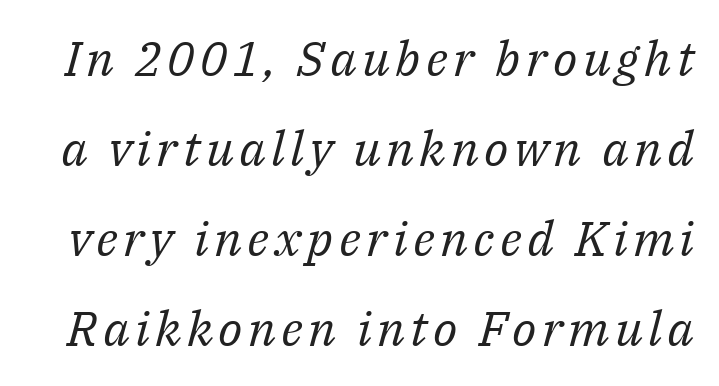
Q: Is the text bold? A: No.
Q: Is the text italic (slanted)? A: Yes, it leans right by about 14 degrees.
Q: Is the typeface a serif or a sans-serif typeface? A: Serif.
Q: Is the text underlined? A: No.
Q: Width (condensed, normal, or wide)? A: Normal.
Q: Stroke contrast? A: Medium.
Q: x-height? A: Medium.
Q: Monospaced? A: No.
